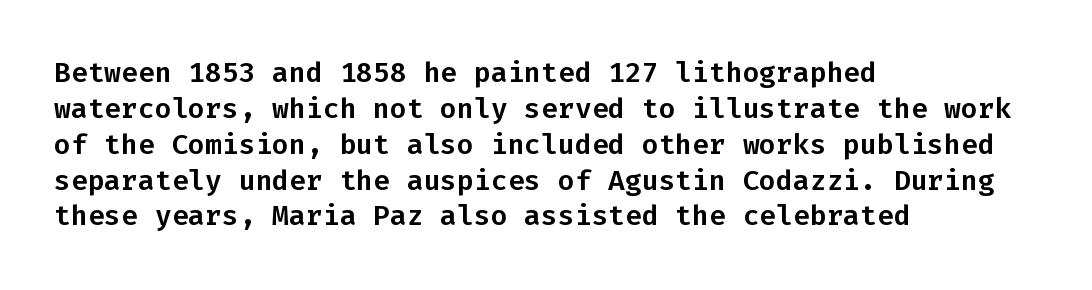
Q: Is the text italic (slanted)? A: No, it is upright.
Q: Is the typeface a serif or a sans-serif typeface? A: Sans-serif.
Q: Is the text underlined? A: No.
Q: How is the paragraph aligned? A: Left-aligned.
Q: Is the spacing between letters normal or unusually wide? A: Normal.
Q: Is the spacing between lines tight, normal or loose? A: Normal.
Q: Width (condensed, normal, or wide)? A: Normal.
Q: Stroke contrast? A: Low.
Q: x-height? A: Medium.
Q: Monospaced? A: Yes.
